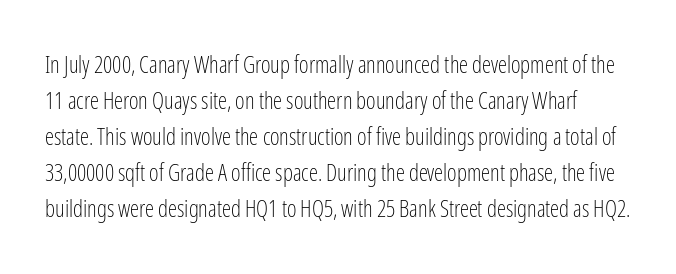
Q: Is the text bold? A: No.
Q: Is the text italic (slanted)? A: No, it is upright.
Q: Is the text underlined? A: No.
Q: Is the spacing between letters normal or unusually wide? A: Normal.
Q: Is the spacing between lines tight, normal or loose? A: Normal.
